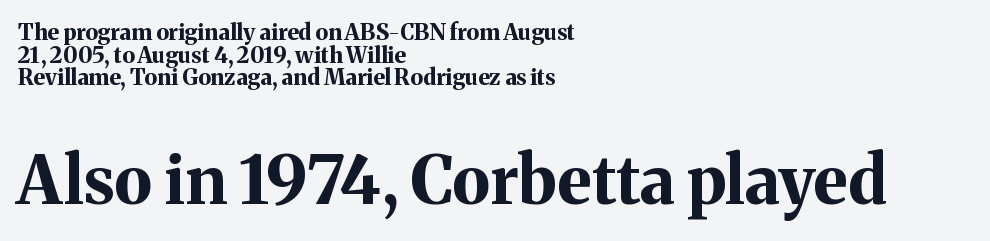
Q: Is the text bold? A: Yes.
Q: Is the text italic (slanted)? A: No, it is upright.
Q: Is the typeface a serif or a sans-serif typeface? A: Serif.
Q: Is the text underlined? A: No.
Q: How is the paragraph aligned? A: Left-aligned.
Q: Is the spacing between letters normal or unusually wide? A: Normal.
Q: Is the spacing between lines tight, normal or loose? A: Tight.
Q: Which block of text is set in a larger size, the first (top) or the second (bottom)? A: The second (bottom) one.
Q: Width (condensed, normal, or wide)? A: Normal.
Q: Stroke contrast? A: Medium.
Q: x-height? A: Medium.
Q: Monospaced? A: No.
